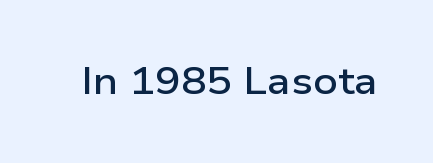
Q: Is the text bold? A: Semi-bold.
Q: Is the text italic (slanted)? A: No, it is upright.
Q: Is the typeface a serif or a sans-serif typeface? A: Sans-serif.
Q: Is the text underlined? A: No.
Q: Is the spacing between letters normal or unusually wide? A: Normal.
Q: Width (condensed, normal, or wide)? A: Wide.
Q: Stroke contrast? A: Low.
Q: x-height? A: Medium.
Q: Monospaced? A: No.
